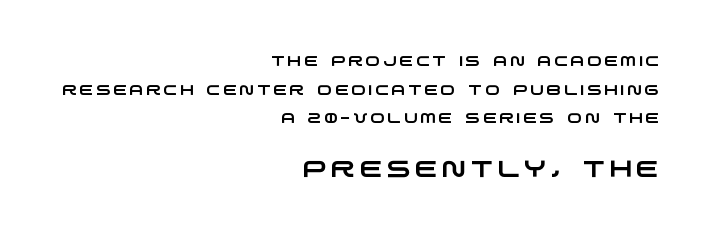
Q: Is the text underlined? A: No.
Q: How is the paragraph aligned? A: Right-aligned.
Q: Is the spacing between lines tight, normal or loose? A: Loose.
Q: Which block of text is set in a larger size, the first (top) or the second (bottom)? A: The second (bottom) one.
